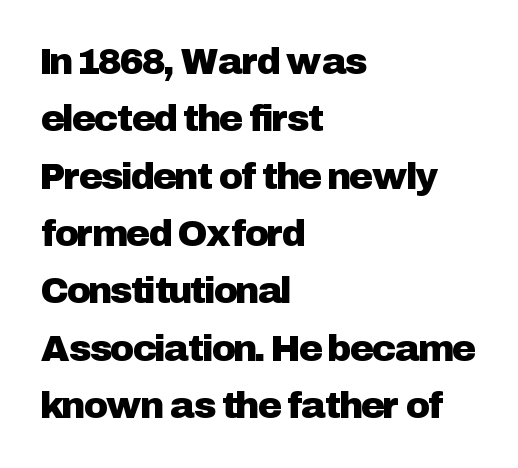
Check where the strokes stop: nothing finishes them off — pure sans. Whoever set this chose a conventional vertical rhythm. Ordinary non-slanted type is in use. Underlining? Definitely not there. Line starts are locked; line ends wander. These lines are rendered in a variable-pitch font.
